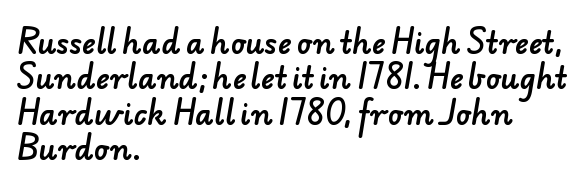
Unmarked baselines from the first word to the last. The paragraph shown leans on its left margin. Spacing verdict: proportional, widths tailored to each character. Observe the ordinary spacing: letters are neighbours, not strangers. Font category for this specimen: sans-serif.
